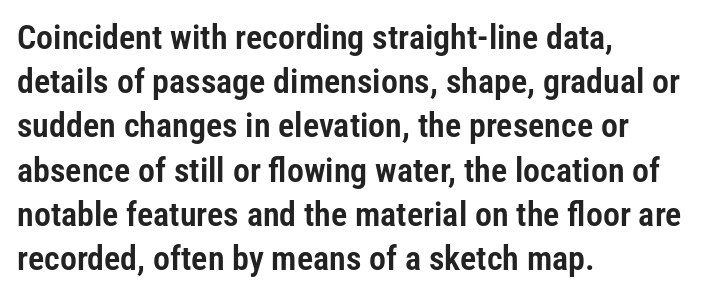
{"serif": "no", "italic": "no", "width": "condensed", "stroke_contrast": "low", "x_height": "medium", "monospaced": "no", "underline": "no", "align": "left", "line_spacing": "normal", "line_spacing_ratio": 1.3, "letter_spacing": "normal", "letter_spacing_em": 0.0, "glyph_px": 34}
